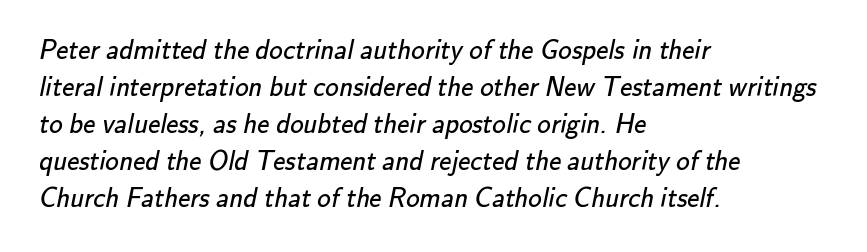
The passage shown is not underscored anywhere. The typesetter chose a ragged-right arrangement here. Letters have the restrained weight of plain body copy at most. Default kerning and tracking; the words read as compact shapes.
